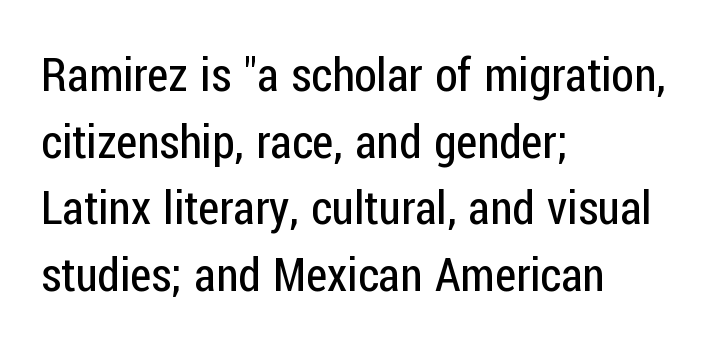
These lines sit exactly where default settings would place them. The face used here is rendered with its standard letterfit. You could not count columns in this text — the font is proportionally spaced. Every character sits straight up, as roman type does. The characters are drawn with everyday or finer stroke widths. Letters rest on an invisible, unmarked baseline.
